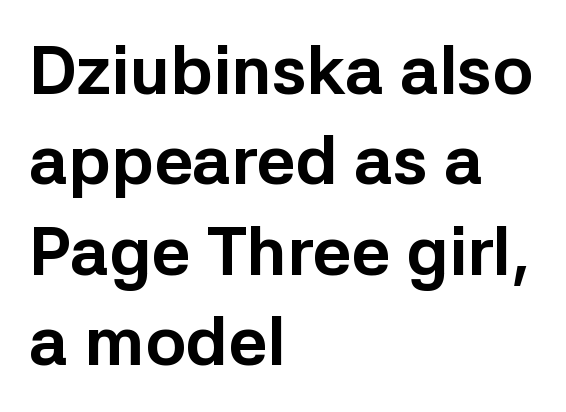
{"serif": "no", "italic": "no", "bold": "yes", "weight": "bold", "width": "normal", "stroke_contrast": "low", "x_height": "medium", "monospaced": "no", "underline": "no", "align": "left", "line_spacing": "normal", "line_spacing_ratio": 1.33, "letter_spacing": "normal", "letter_spacing_em": 0.0, "glyph_px": 68}
